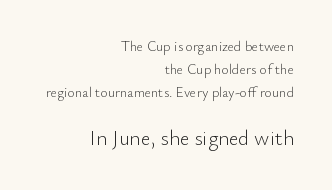
The typeface has the unassuming heft of standard copy or less. Leading matches the norm, producing a regular column. Standard letterfit; no display-style spreading of the glyphs. The typography opts for an upright posture over an oblique one.
